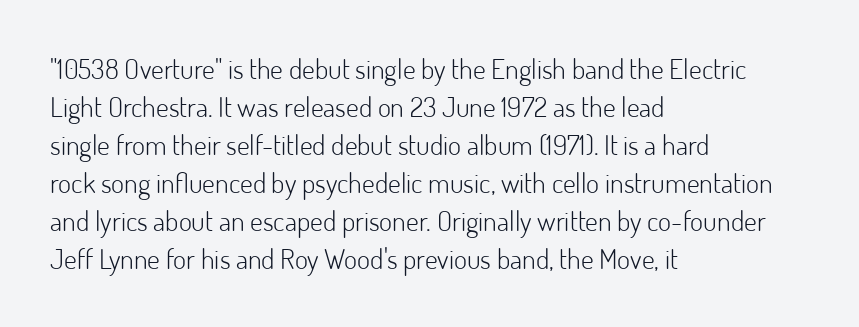
{"serif": "no", "italic": "no", "bold": "no", "weight": "light", "width": "normal", "stroke_contrast": "low", "x_height": "small", "monospaced": "no", "underline": "no", "align": "left", "line_spacing": "normal", "line_spacing_ratio": 1.36, "letter_spacing": "normal", "letter_spacing_em": 0.0, "glyph_px": 28}
